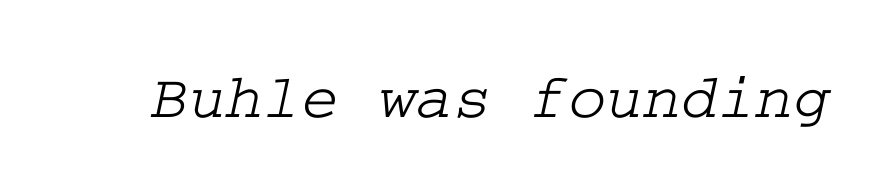
The image shows 64 px wide serif type; set normal letter spacing, not underlined; low stroke contrast and a medium x-height.
